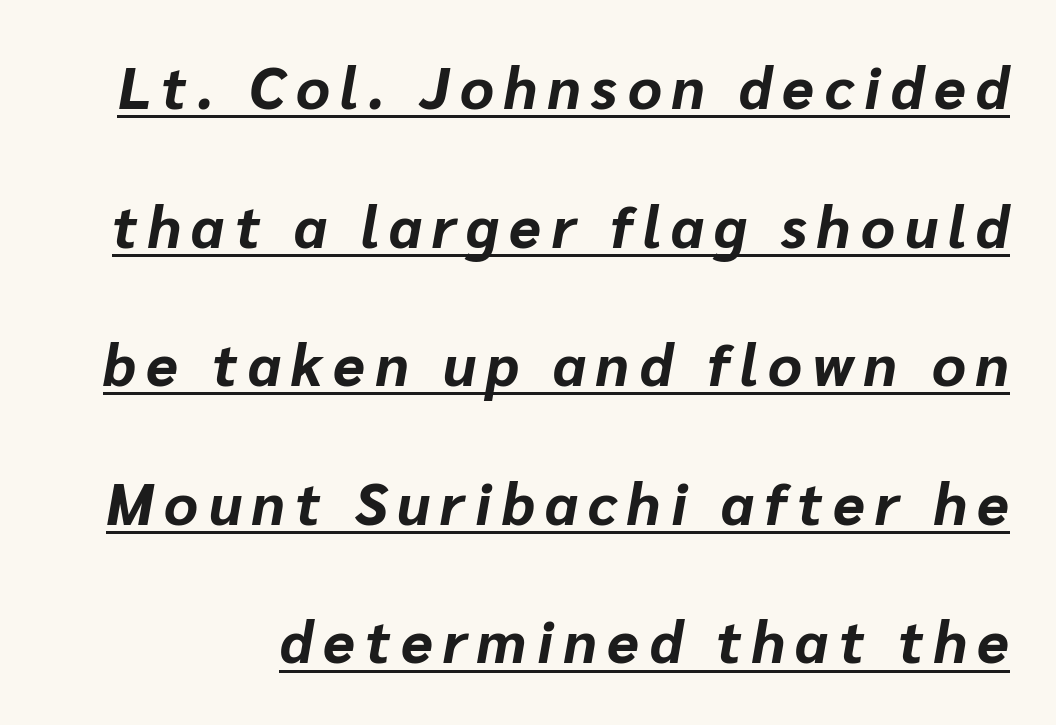
Caption: bold face, heavy strokes. You could not count columns in this text — the font is proportionally spaced. There's an unmistakable incline to the writing here. Is there an underline? Yes — a line sits under the letters.
